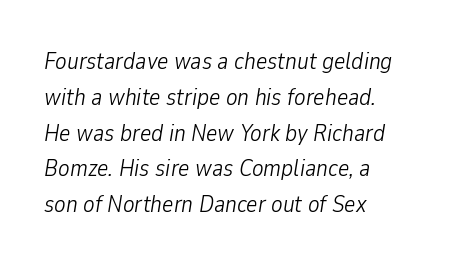
The image shows 24 px text type, italic (leaning right); set left-aligned, normal line spacing (1.49x), normal letter spacing, not underlined.
